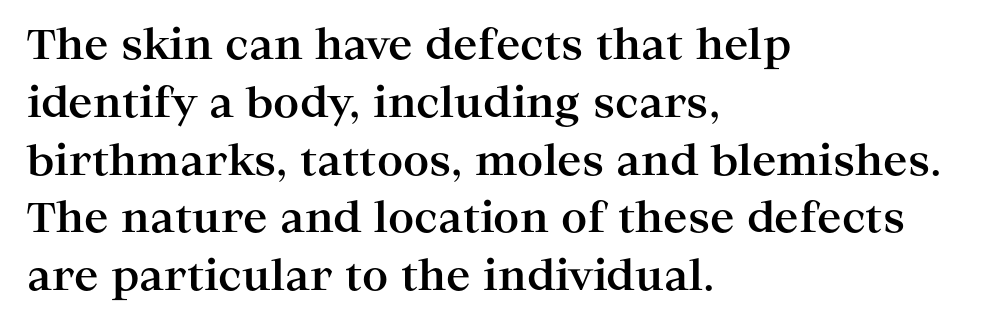
The image shows 41 px bold, wide serif type, upright; set left-aligned, normal line spacing (1.41x), normal letter spacing, not underlined; high stroke contrast and a medium x-height.
